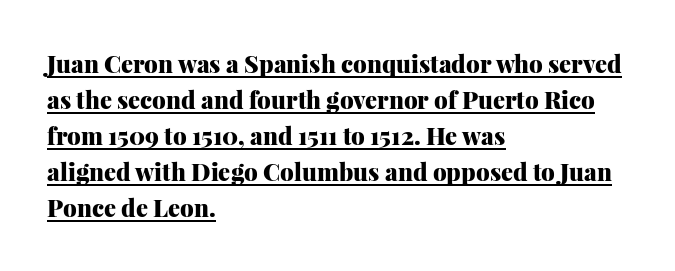
The image shows 24 px bold type, upright; set left-aligned, normal line spacing (1.5x), normal letter spacing, underlined.
